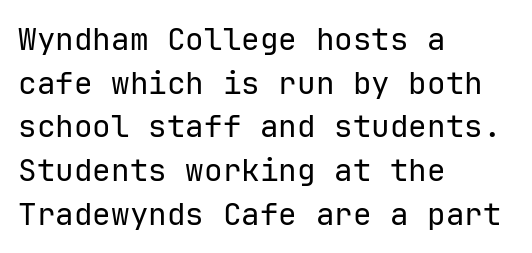
Q: Is the text bold? A: No.
Q: Is the text italic (slanted)? A: No, it is upright.
Q: Is the typeface a serif or a sans-serif typeface? A: Sans-serif.
Q: Is the text underlined? A: No.
Q: How is the paragraph aligned? A: Left-aligned.
Q: Is the spacing between letters normal or unusually wide? A: Normal.
Q: Is the spacing between lines tight, normal or loose? A: Normal.
Q: Width (condensed, normal, or wide)? A: Normal.
Q: Stroke contrast? A: Low.
Q: x-height? A: Medium.
